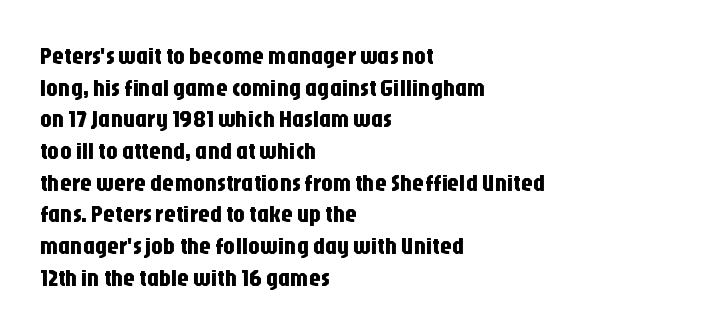
The letterforms sit shoulder to shoulder at normal distance. In terms of leading, this rendering sits right in the middle. The rendering anchors every line to the left-hand side. Style check: upright.
